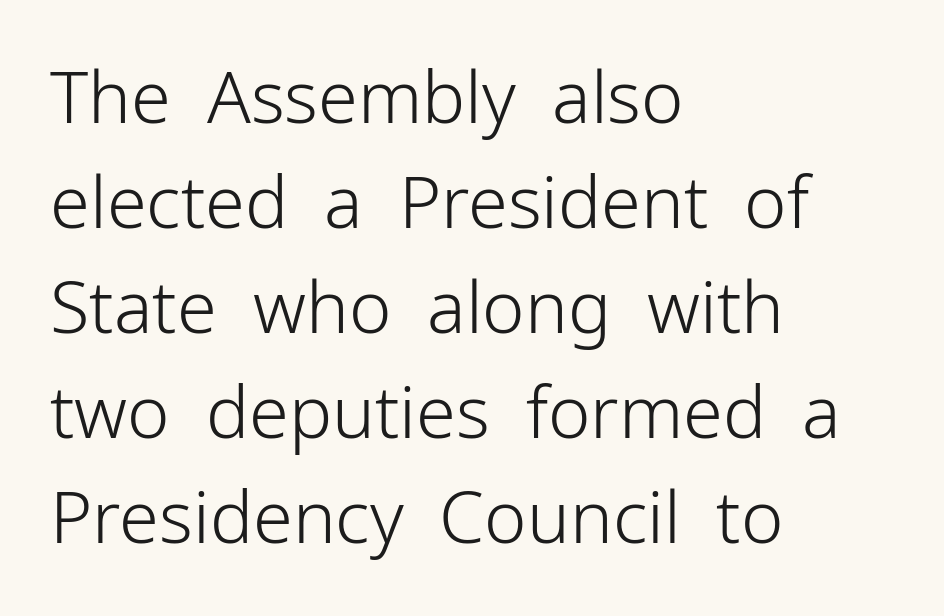
Compared with typical body copy, the letter spacing here is the same. The letters advance in unequal steps, a hallmark of proportional type. The paragraph has a hard left edge and a soft right edge. Bare-footed words on every line. Typographically, this falls in the sans-serif category.
